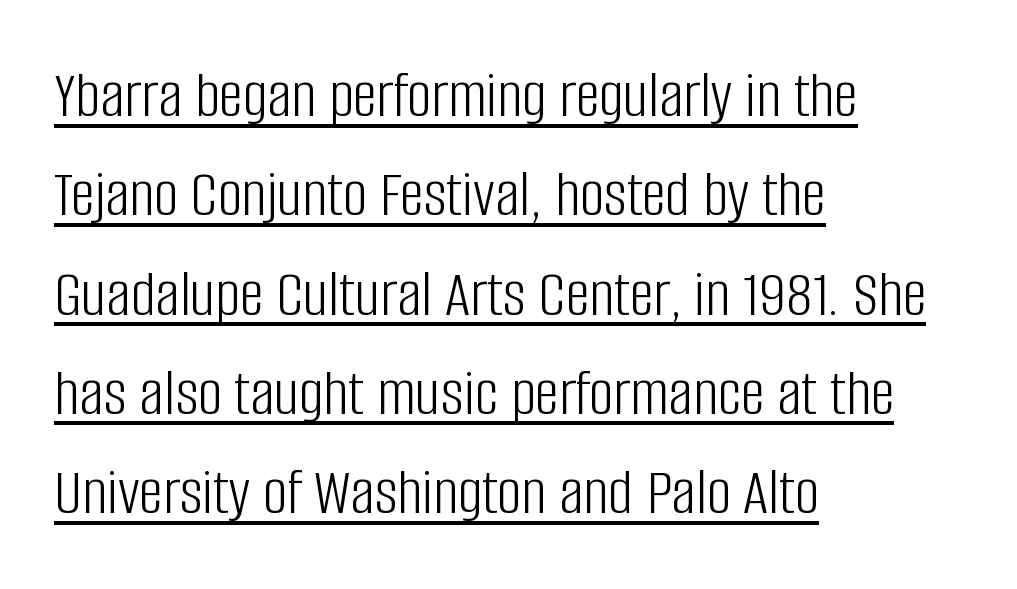
Q: Is the text bold? A: No.
Q: Is the text italic (slanted)? A: No, it is upright.
Q: Is the typeface a serif or a sans-serif typeface? A: Sans-serif.
Q: Is the text underlined? A: Yes.
Q: How is the paragraph aligned? A: Left-aligned.
Q: Is the spacing between letters normal or unusually wide? A: Normal.
Q: Is the spacing between lines tight, normal or loose? A: Normal.
Q: Width (condensed, normal, or wide)? A: Condensed.
Q: Stroke contrast? A: Low.
Q: x-height? A: Large.
Q: Monospaced? A: No.
